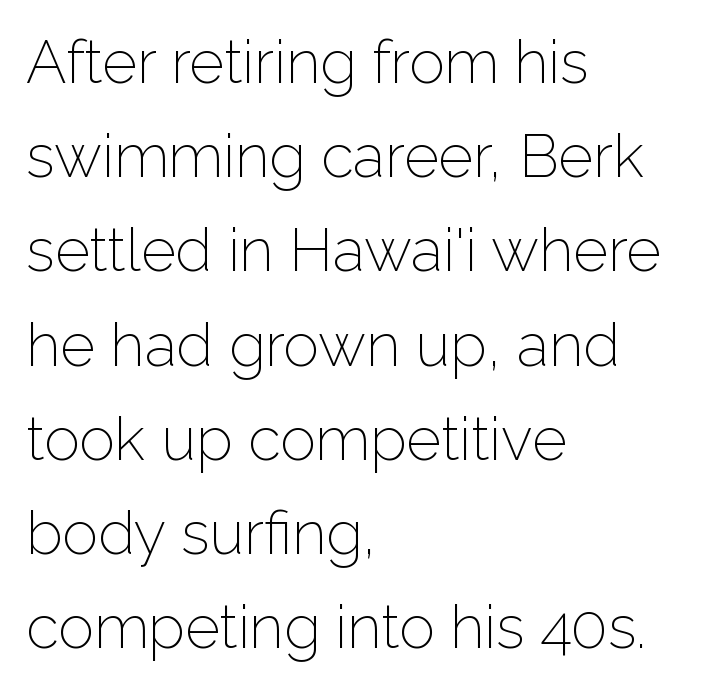
Stroke mass is kept to a normal reading level or below. A typesetter would call this proportional, since set widths differ per character. No extra tracking has been applied to these lines. The space between consecutive lines is moderate. You can tell from the bare stems that sans-serif type was used. The passage shown is not underscored anywhere.
